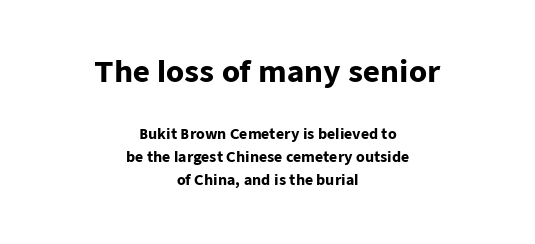
These lines are rendered in a variable-pitch font. Nope, no serifs anywhere on these letters. As a designer I'd log this as weight 700, bold. Which margin do the lines hug? Neither — every line sits in the middle. Unlike italic type, these characters show no tilt at all.
